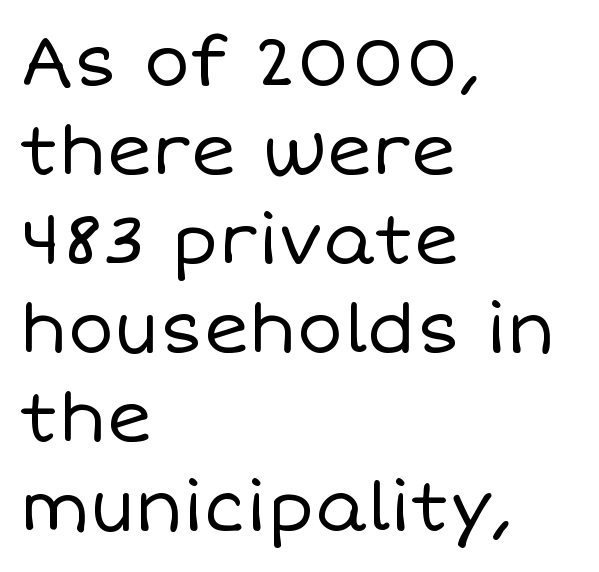
{"italic": "no", "bold": "no", "weight": "regular", "width": "normal", "stroke_contrast": "low", "x_height": "large", "monospaced": "no", "underline": "no", "align": "left", "line_spacing": "normal", "line_spacing_ratio": 1.29, "letter_spacing": "normal", "letter_spacing_em": 0.0, "glyph_px": 69}
